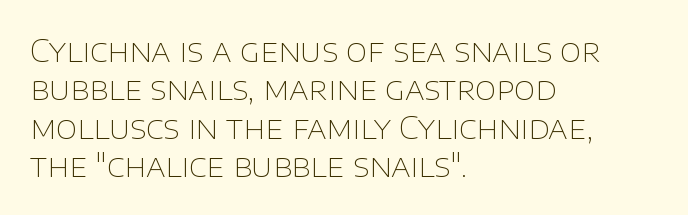
This reads as an unemphasized weight, regular at the heaviest. You can tell it's not italic because the verticals are truly vertical. The glyphs in this specimen are sans serif. A typesetter would call this zero additional tracking.
